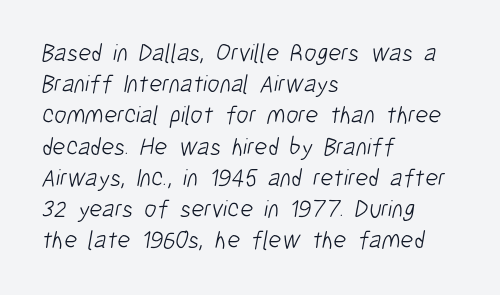
The image shows 25 px text type; set left-aligned, normal line spacing (1.25x), normal letter spacing, not underlined.
